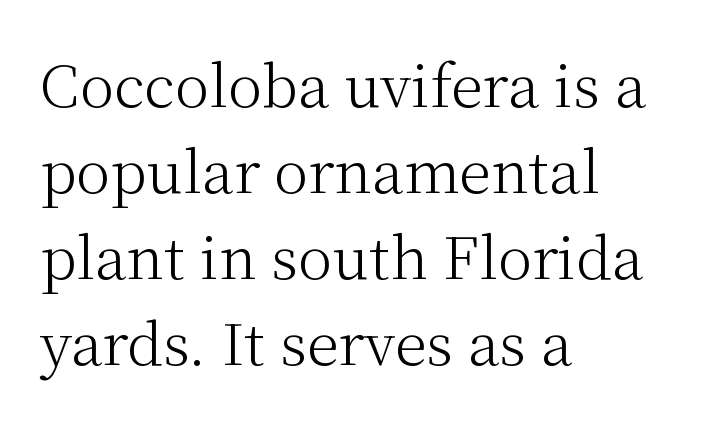
Q: Is the text bold? A: No.
Q: Is the text italic (slanted)? A: No, it is upright.
Q: Is the typeface a serif or a sans-serif typeface? A: Serif.
Q: Is the text underlined? A: No.
Q: How is the paragraph aligned? A: Left-aligned.
Q: Is the spacing between letters normal or unusually wide? A: Normal.
Q: Is the spacing between lines tight, normal or loose? A: Normal.
Q: Width (condensed, normal, or wide)? A: Normal.
Q: Stroke contrast? A: Medium.
Q: x-height? A: Medium.
Q: Monospaced? A: No.
